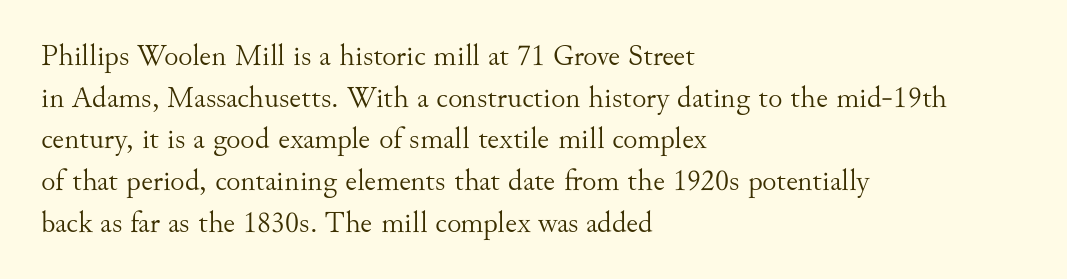
{"serif": "yes", "italic": "no", "bold": "no", "weight": "light", "width": "normal", "stroke_contrast": "medium", "x_height": "small", "monospaced": "no", "underline": "no", "align": "left", "line_spacing": "normal", "line_spacing_ratio": 1.39, "letter_spacing": "normal", "letter_spacing_em": 0.0, "glyph_px": 30}
